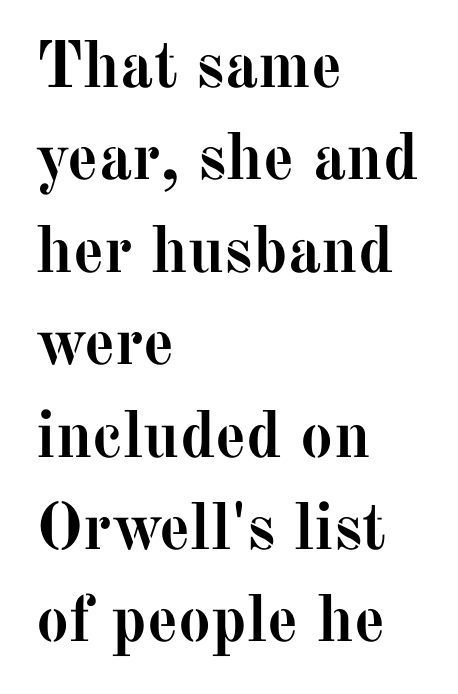
The image shows 66 px semibold serif type, upright; set left-aligned, normal line spacing (1.4x), normal letter spacing, not underlined; medium stroke contrast and a medium x-height.
